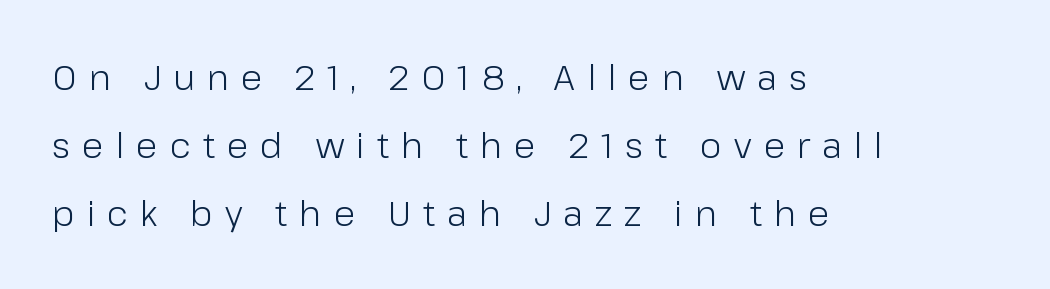
Anything drawn beneath the words? Only blank space. Is this a fixed-width face? No — the glyphs have proportional, varying widths. These lines stand farther apart than default settings would place them. Unlike a traditional serif, this face leaves its strokes unadorned. The tracking reads as deliberately expanded to a designer's eye. Is this a heavy cut? Hardly; it is regular or lighter.
